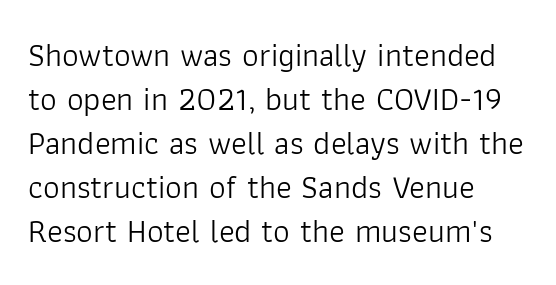
Q: Is the text bold? A: No.
Q: Is the text italic (slanted)? A: No, it is upright.
Q: Is the typeface a serif or a sans-serif typeface? A: Sans-serif.
Q: Is the text underlined? A: No.
Q: How is the paragraph aligned? A: Left-aligned.
Q: Is the spacing between letters normal or unusually wide? A: Normal.
Q: Is the spacing between lines tight, normal or loose? A: Normal.
Q: Width (condensed, normal, or wide)? A: Normal.
Q: Stroke contrast? A: Low.
Q: x-height? A: Medium.
Q: Monospaced? A: No.
